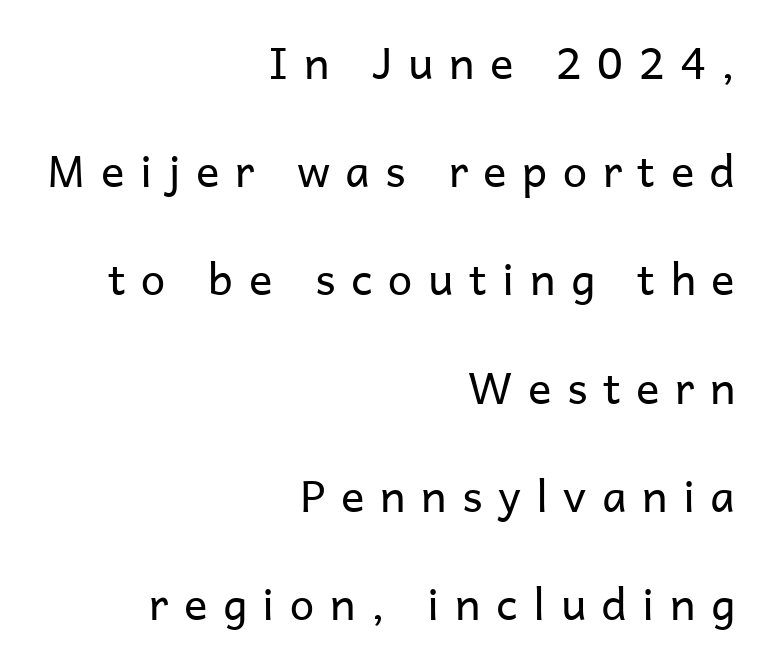
The image shows 44 px regular-weight sans-serif type, upright; set right-aligned, loose line spacing (2.46x), unusually wide letter spacing (+0.35 em), not underlined; low stroke contrast and a medium x-height.
